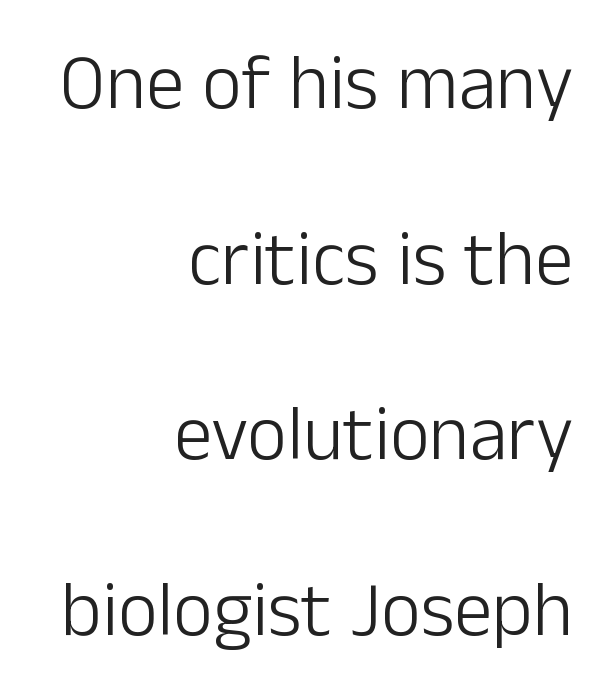
The line-height multiplier appears high, well above default. The type sits square on the baseline with zero lean. Letters rest on an invisible, unmarked baseline. This reads as an unemphasized weight, regular at the heaviest.
